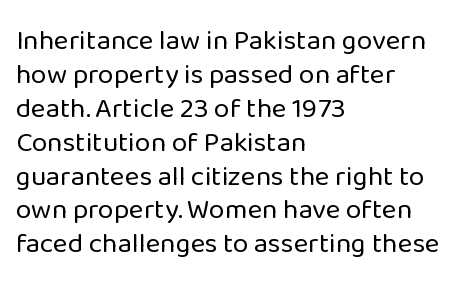
{"serif": "no", "italic": "no", "bold": "no", "weight": "regular", "width": "normal", "stroke_contrast": "low", "x_height": "medium", "monospaced": "no", "underline": "no", "align": "left", "line_spacing_ratio": 1.21, "letter_spacing": "normal", "letter_spacing_em": 0.0, "glyph_px": 28}
